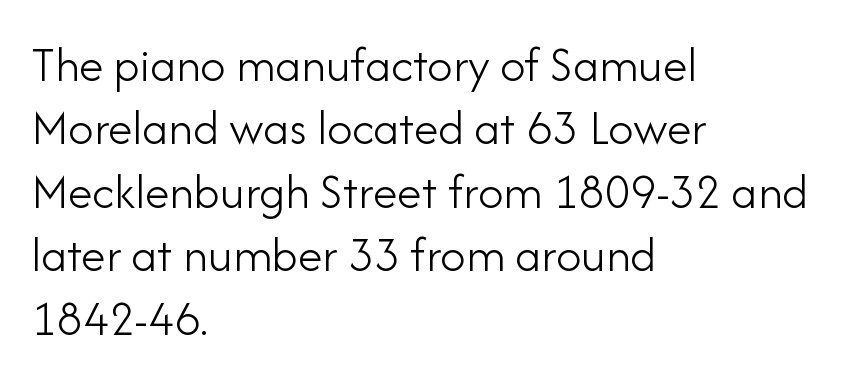
Weight class: somewhere from thin through regular. Note the varied advance widths — an 'i' is clearly narrower than an 'm'. This rendering leaves character spacing at its baseline value. Glance below the letters and you will spot only blank space. Style check: upright.
